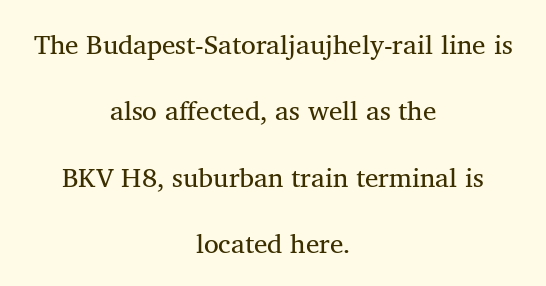
Q: Is the text bold? A: No.
Q: Is the text underlined? A: No.
Q: How is the paragraph aligned? A: Centered.
Q: Is the spacing between letters normal or unusually wide? A: Normal.
Q: Is the spacing between lines tight, normal or loose? A: Loose.
